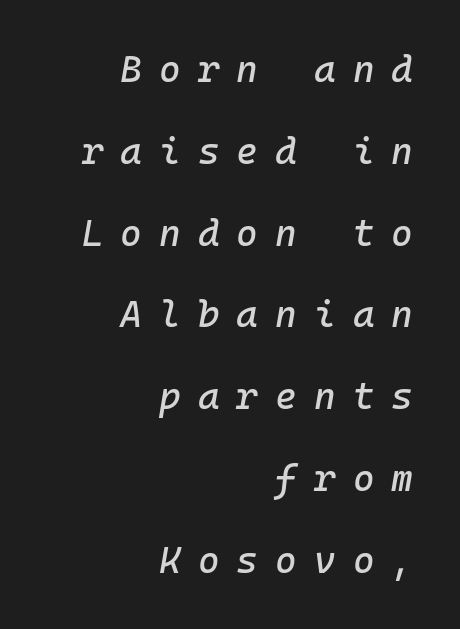
Style check: oblique. Right-aligned paragraph, ragged on the left. Students, observe: this is what heavily led, spacious text looks like. Spacing verdict: monospaced, one width for all characters. Any mark beneath the type? The region is blank.
